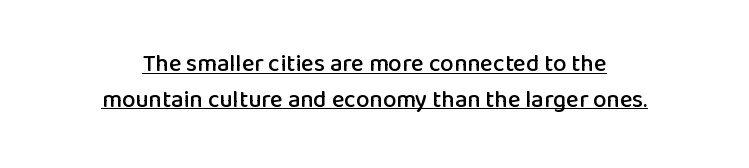
The rendered words wear a rule along their underside. Honestly, the row spacing looks completely unremarkable. Notice how the passage keeps no hard edge, just a central spine. Rendered with straight, roman letterforms.
